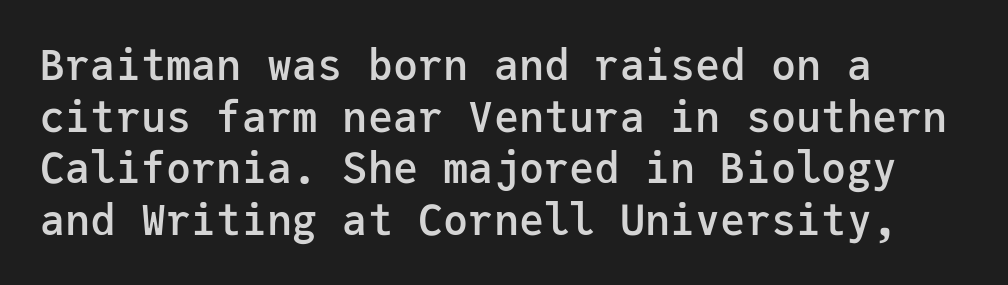
Here the designer chose a console-style face with uniform glyph widths. Notice the strokes are somewhat thickened but not fully heavy: this is a semibold. Rendered with straight, roman letterforms. Check the space under the baseline: it is left empty.
